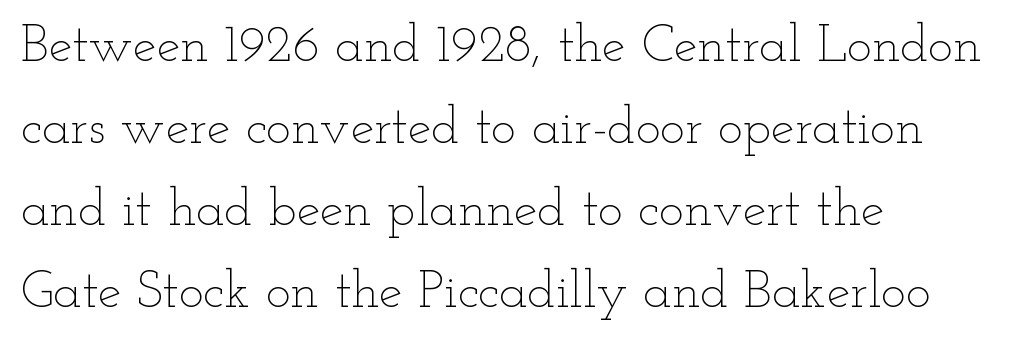
Q: Is the text bold? A: No.
Q: Is the text italic (slanted)? A: No, it is upright.
Q: Is the text underlined? A: No.
Q: How is the paragraph aligned? A: Left-aligned.
Q: Is the spacing between letters normal or unusually wide? A: Normal.
Q: Is the spacing between lines tight, normal or loose? A: Normal.
Q: Width (condensed, normal, or wide)? A: Wide.
Q: Stroke contrast? A: Low.
Q: x-height? A: Small.
Q: Monospaced? A: No.
